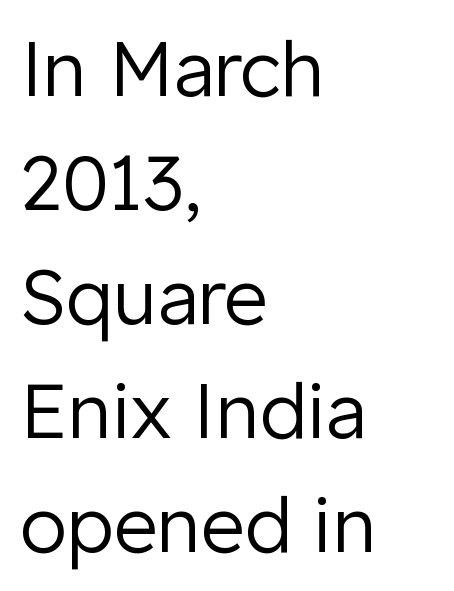
Q: Is the text bold? A: No.
Q: Is the text italic (slanted)? A: No, it is upright.
Q: Is the typeface a serif or a sans-serif typeface? A: Sans-serif.
Q: Is the text underlined? A: No.
Q: How is the paragraph aligned? A: Left-aligned.
Q: Is the spacing between letters normal or unusually wide? A: Normal.
Q: Is the spacing between lines tight, normal or loose? A: Normal.
Q: Width (condensed, normal, or wide)? A: Normal.
Q: Stroke contrast? A: Low.
Q: x-height? A: Medium.
Q: Monospaced? A: No.
